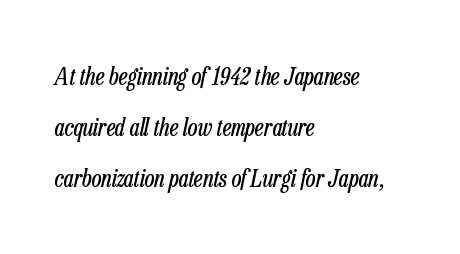
The passage shown has conventional tracking throughout. Check under the words: just untouched page. In CSS terms this would be text-align: left. Nothing heavy about these letters — not bold at all. Compared with ordinary roman type, these characters are visibly tilted. Compared with typical paragraphs, the rows here are farther apart.
